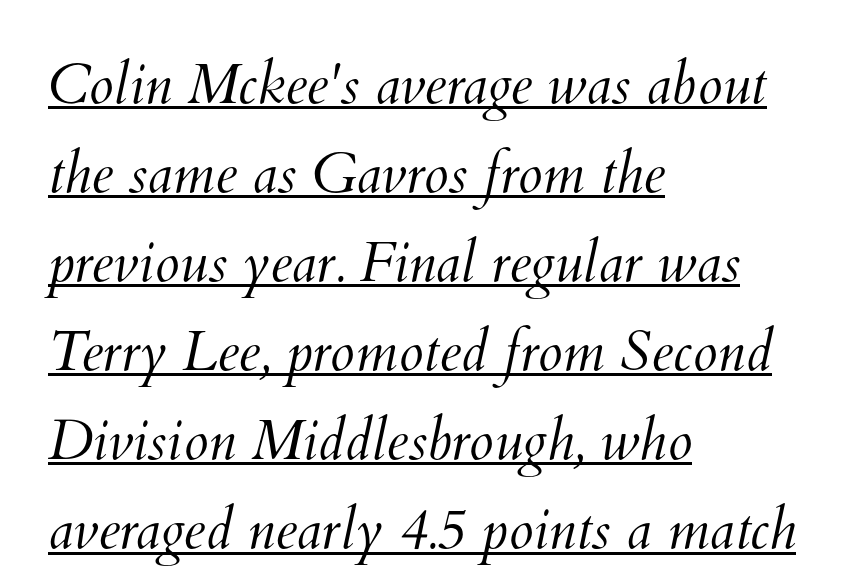
Q: Is the text bold? A: No.
Q: Is the text underlined? A: Yes.
Q: How is the paragraph aligned? A: Left-aligned.
Q: Is the spacing between letters normal or unusually wide? A: Normal.
Q: Is the spacing between lines tight, normal or loose? A: Normal.
Q: Width (condensed, normal, or wide)? A: Normal.
Q: Stroke contrast? A: Medium.
Q: x-height? A: Small.
Q: Monospaced? A: No.
